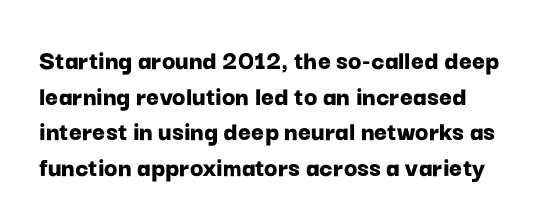
The image shows 28 px bold sans-serif type, upright; set normal line spacing (1.27x), normal letter spacing, not underlined; low stroke contrast and a medium x-height.
